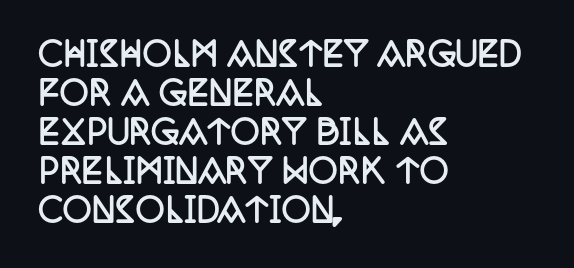
{"serif": "yes", "italic": "no", "bold": "yes", "weight": "semibold", "width": "condensed", "stroke_contrast": "low", "x_height": "large", "monospaced": "no", "underline": "no", "align": "left", "line_spacing_ratio": 1.22, "letter_spacing": "normal", "letter_spacing_em": 0.0, "glyph_px": 32}
